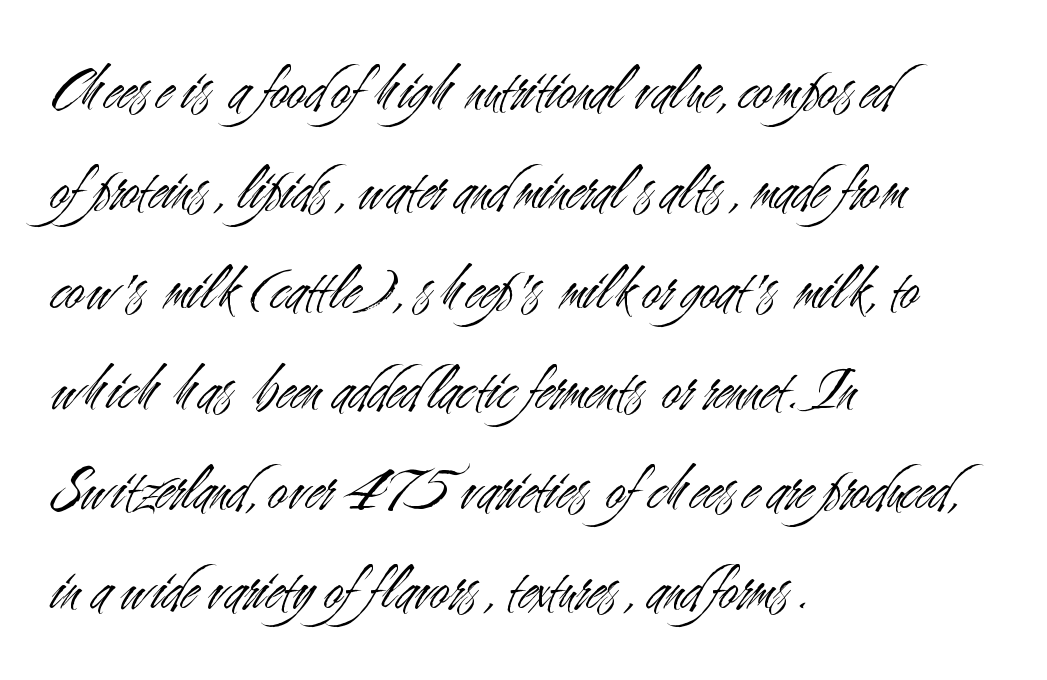
Q: Is the text bold? A: No.
Q: Is the text italic (slanted)? A: Yes.
Q: Is the typeface a serif or a sans-serif typeface? A: Sans-serif.
Q: Is the text underlined? A: No.
Q: How is the paragraph aligned? A: Left-aligned.
Q: Is the spacing between letters normal or unusually wide? A: Normal.
Q: Is the spacing between lines tight, normal or loose? A: Normal.
Q: Width (condensed, normal, or wide)? A: Condensed.
Q: Stroke contrast? A: Medium.
Q: x-height? A: Small.
Q: Monospaced? A: No.
